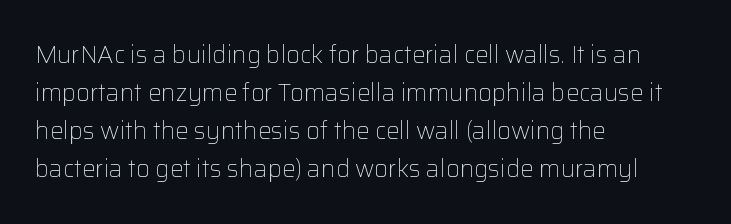
{"italic": "no", "bold": "no", "underline": "no", "align": "left", "line_spacing": "normal", "line_spacing_ratio": 1.59, "letter_spacing": "normal", "letter_spacing_em": 0.0, "glyph_px": 24}
